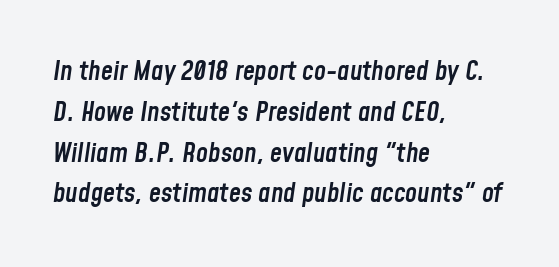
The image shows 27 px text type, italic (leaning right); set left-aligned, normal line spacing (1.51x), normal letter spacing, not underlined.
